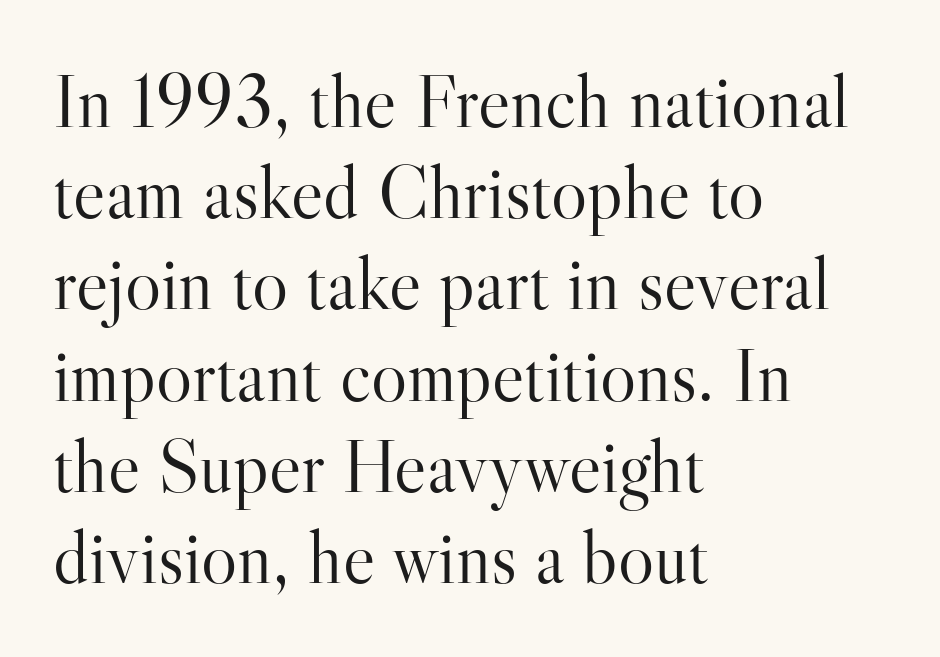
{"serif": "yes", "italic": "no", "bold": "no", "weight": "light", "width": "normal", "stroke_contrast": "high", "x_height": "small", "monospaced": "no", "underline": "no", "align": "left", "line_spacing_ratio": 1.2, "letter_spacing": "normal", "letter_spacing_em": 0.0, "glyph_px": 76}
